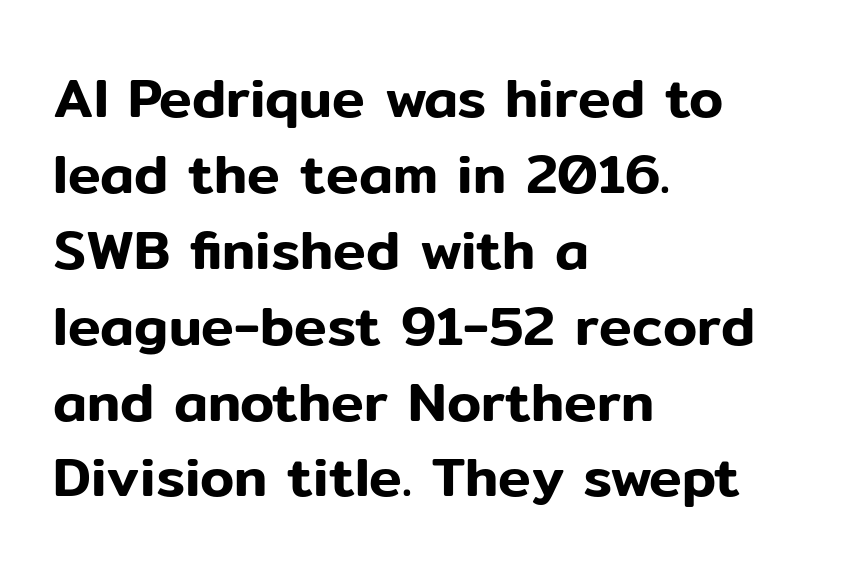
The image shows 55 px sans-serif type, upright; set left-aligned, normal line spacing (1.38x), normal letter spacing, not underlined; low stroke contrast and a medium x-height.
